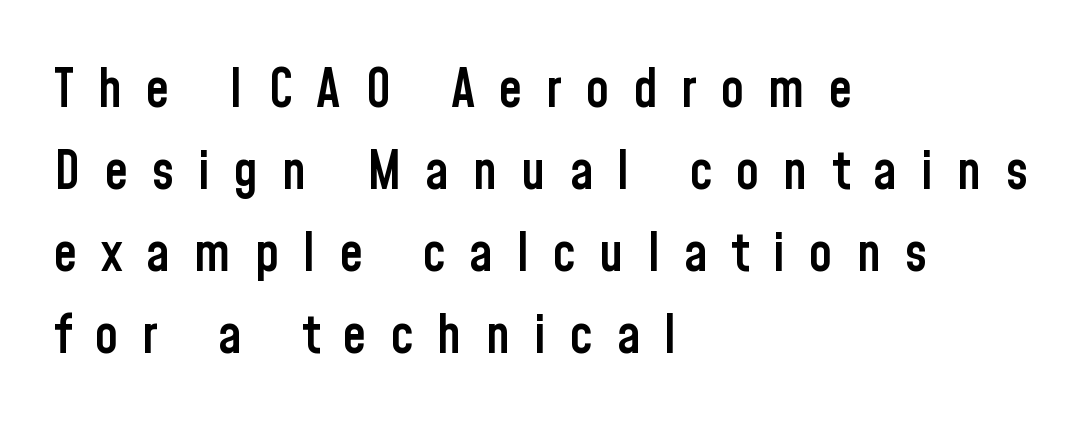
Q: Is the text bold? A: Semi-bold.
Q: Is the text italic (slanted)? A: No, it is upright.
Q: Is the typeface a serif or a sans-serif typeface? A: Sans-serif.
Q: Is the text underlined? A: No.
Q: How is the paragraph aligned? A: Left-aligned.
Q: Is the spacing between letters normal or unusually wide? A: Unusually wide.
Q: Is the spacing between lines tight, normal or loose? A: Normal.
Q: Width (condensed, normal, or wide)? A: Condensed.
Q: Stroke contrast? A: Low.
Q: x-height? A: Medium.
Q: Monospaced? A: No.
